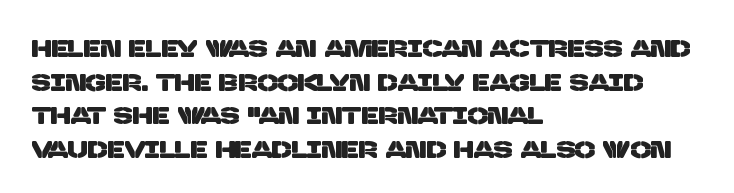
{"underline": "no", "align": "left", "line_spacing": "normal", "line_spacing_ratio": 1.4, "letter_spacing": "normal", "letter_spacing_em": 0.0, "glyph_px": 24}
